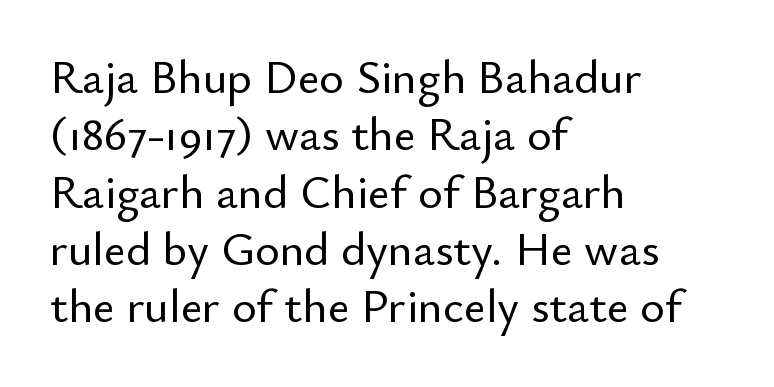
Q: Is the text italic (slanted)? A: No, it is upright.
Q: Is the typeface a serif or a sans-serif typeface? A: Sans-serif.
Q: Is the text underlined? A: No.
Q: How is the paragraph aligned? A: Left-aligned.
Q: Is the spacing between letters normal or unusually wide? A: Normal.
Q: Width (condensed, normal, or wide)? A: Normal.
Q: Stroke contrast? A: Low.
Q: x-height? A: Small.
Q: Monospaced? A: No.
